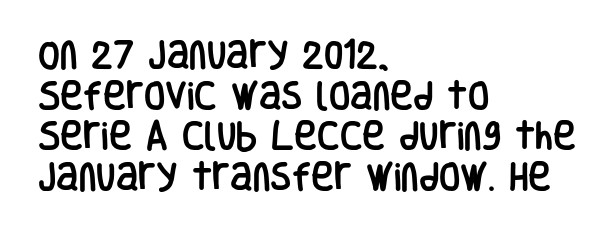
Typeset ragged right — the left edge is the straight one. This rendering employs a face without finishing strokes, i.e., a sans-serif. Any mark beneath the type? The region is blank. No extra tracking has been applied to these lines. Designer's note — italics off, roman on. Varying glyph widths throughout — classic text-font behaviour.
